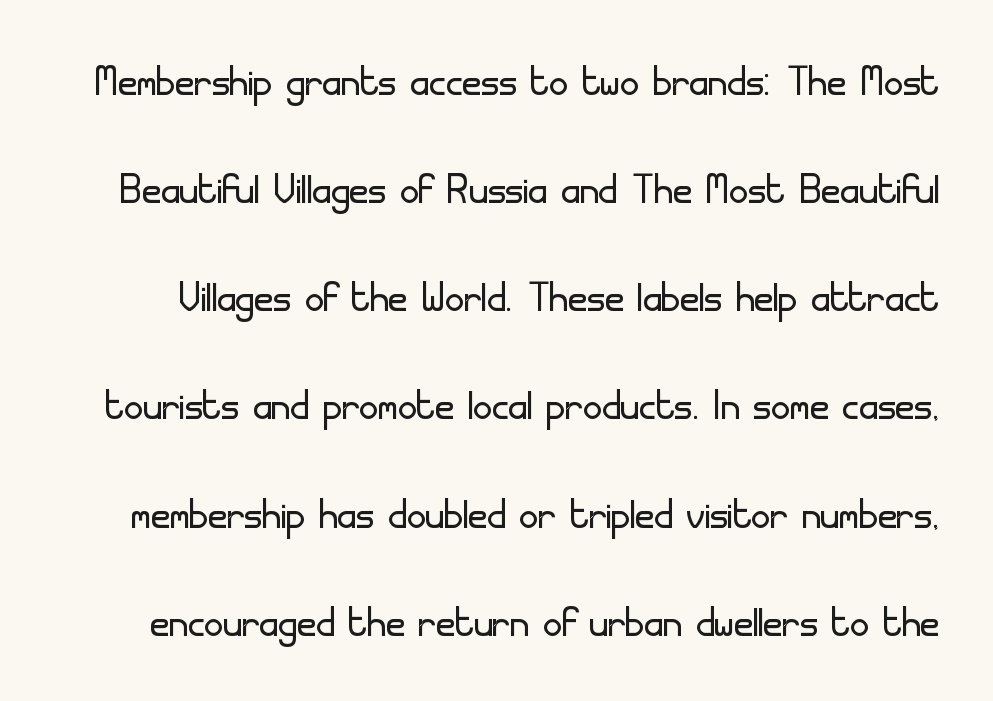
The image shows 52 px light sans-serif type, upright; set loose line spacing (2.08x), normal letter spacing, not underlined; low stroke contrast and a small x-height.
